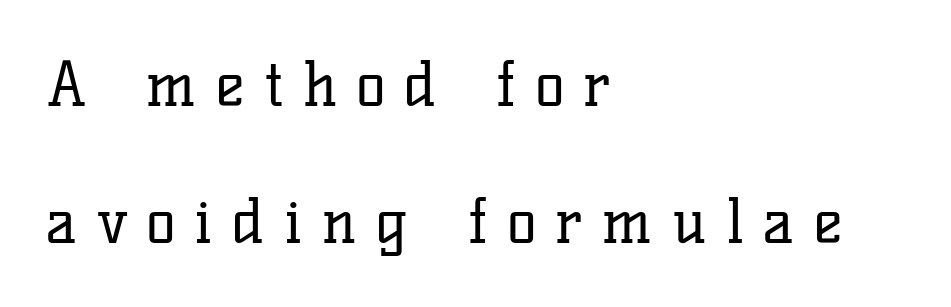
The image shows 61 px regular-weight serif type, upright; set left-aligned, loose line spacing (2.24x), unusually wide letter spacing (+0.32 em), not underlined; low stroke contrast and a medium x-height.
